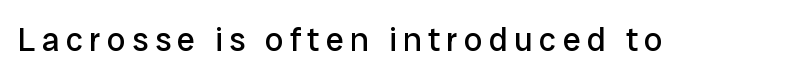
Varying glyph widths throughout — classic text-font behaviour. Nope, not italic — everything's standing straight. The font sits on the lighter half of the weight spectrum, regular included. Stroke terminals: plain, sans-serif.
